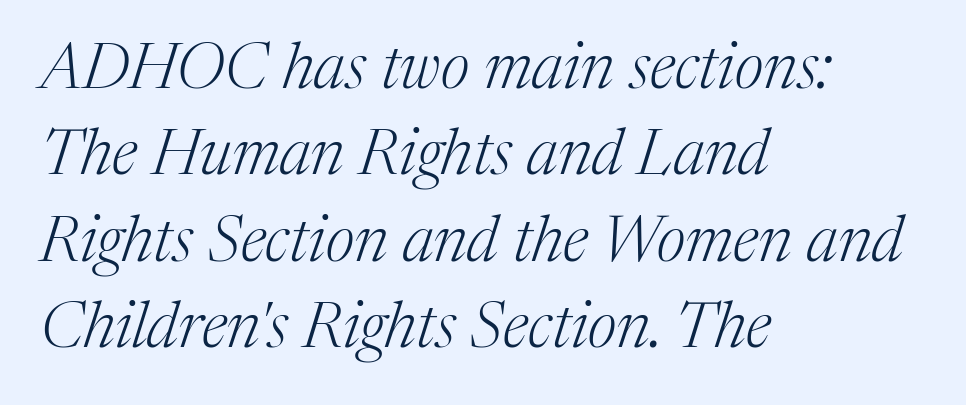
Q: Is the text bold? A: No.
Q: Is the text italic (slanted)? A: Yes, it leans right by about 17 degrees.
Q: Is the typeface a serif or a sans-serif typeface? A: Serif.
Q: Is the text underlined? A: No.
Q: How is the paragraph aligned? A: Left-aligned.
Q: Is the spacing between letters normal or unusually wide? A: Normal.
Q: Is the spacing between lines tight, normal or loose? A: Normal.
Q: Width (condensed, normal, or wide)? A: Normal.
Q: Stroke contrast? A: Medium.
Q: x-height? A: Medium.
Q: Monospaced? A: No.
